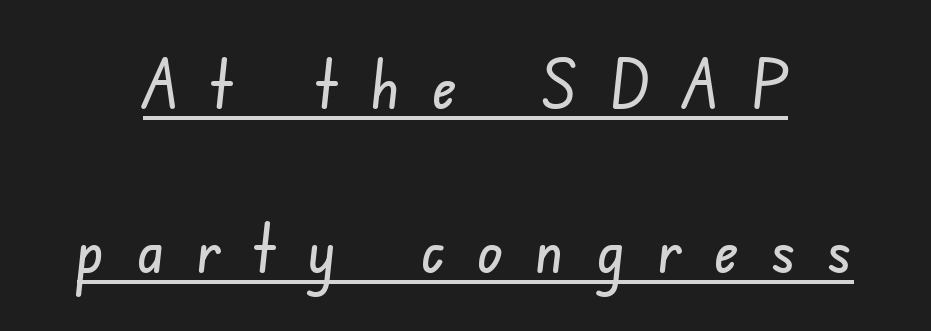
Q: Is the typeface a serif or a sans-serif typeface? A: Sans-serif.
Q: Is the text underlined? A: Yes.
Q: Is the spacing between letters normal or unusually wide? A: Unusually wide.
Q: Is the spacing between lines tight, normal or loose? A: Loose.
Q: Width (condensed, normal, or wide)? A: Condensed.
Q: Stroke contrast? A: Low.
Q: x-height? A: Small.
Q: Monospaced? A: No.
